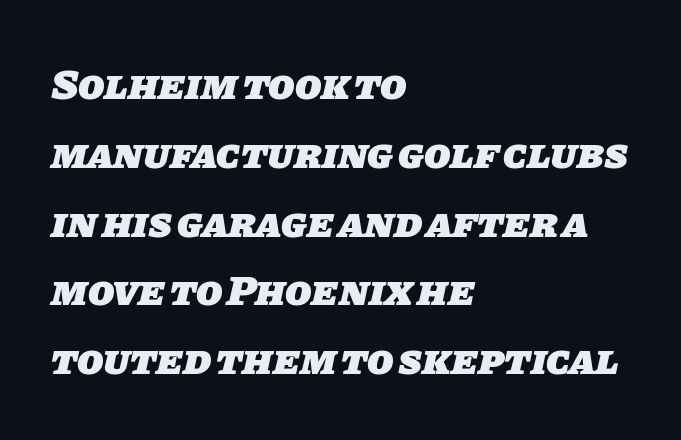
The image shows 43 px heavy type; set left-aligned, normal line spacing (1.6x), normal letter spacing, not underlined; low stroke contrast and a large x-height.
